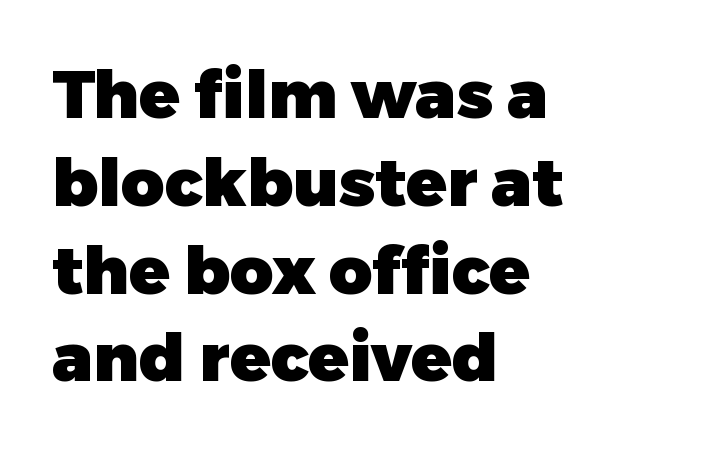
{"serif": "no", "italic": "no", "bold": "yes", "weight": "heavy", "width": "normal", "stroke_contrast": "low", "x_height": "medium", "monospaced": "no", "underline": "no", "align": "left", "line_spacing": "normal", "line_spacing_ratio": 1.31, "letter_spacing": "normal", "letter_spacing_em": 0.0, "glyph_px": 67}
